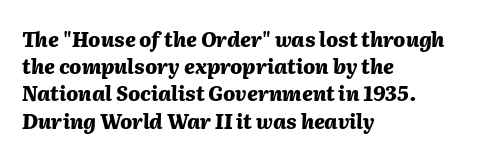
The image shows 20 px bold type, italic (leaning right); set left-aligned, normal line spacing (1.36x), normal letter spacing, not underlined.
